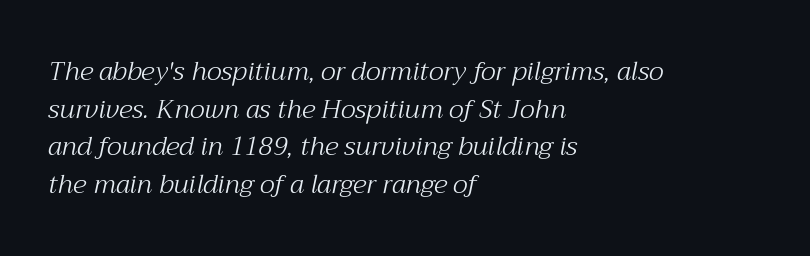
Regular leading. Notice how the passage keeps a crisp vertical edge on the left only. Stems here are at most as thick as an everyday book face. The whole block is typeset with a tilt. Rule under the text: the space is simply empty. The gaps between neighbouring characters are ordinary and unremarkable.
